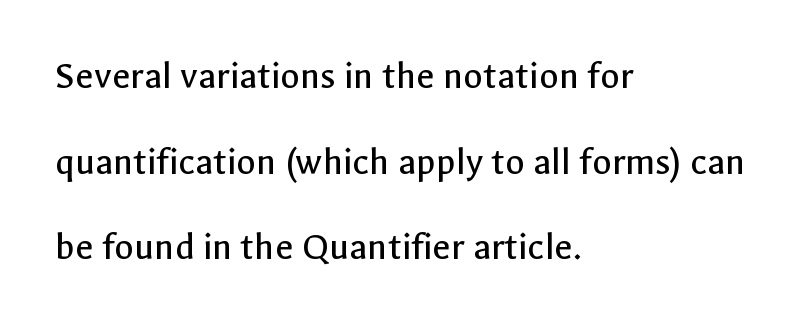
Each stroke keeps to a modest, everyday thickness or less. Anything drawn beneath the words? Only blank space. The letters advance in unequal steps, a hallmark of proportional type. Style check: upright. Baseline-to-baseline distance is far greater than the letter height.
